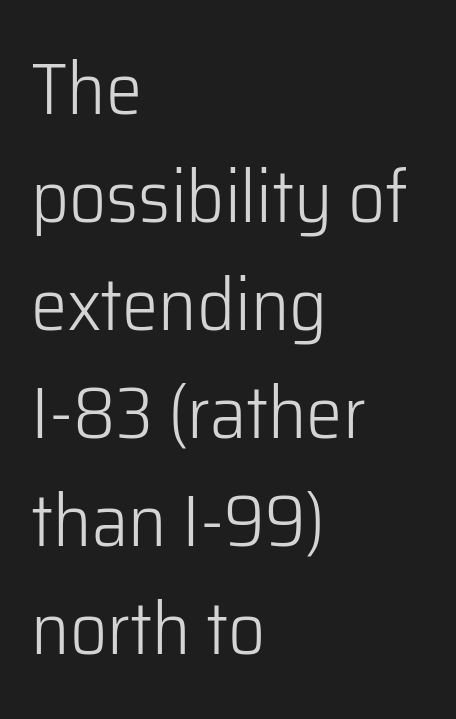
Q: Is the text bold? A: No.
Q: Is the text italic (slanted)? A: No, it is upright.
Q: Is the typeface a serif or a sans-serif typeface? A: Sans-serif.
Q: Is the text underlined? A: No.
Q: How is the paragraph aligned? A: Left-aligned.
Q: Is the spacing between letters normal or unusually wide? A: Normal.
Q: Is the spacing between lines tight, normal or loose? A: Normal.
Q: Width (condensed, normal, or wide)? A: Normal.
Q: Stroke contrast? A: Low.
Q: x-height? A: Medium.
Q: Monospaced? A: No.
